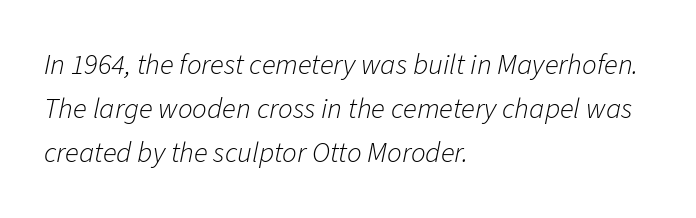
The image shows 29 px light type, italic (leaning right); set left-aligned, normal line spacing (1.51x), normal letter spacing, not underlined; low stroke contrast and a medium x-height.
